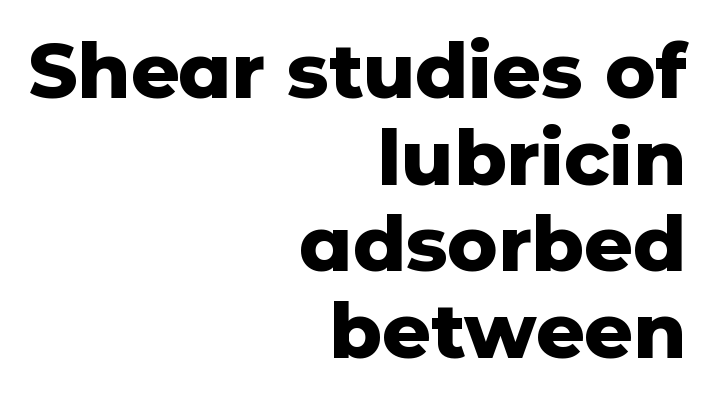
The image shows 76 px heavy sans-serif type, upright; set right-aligned, tight line spacing (1.14x), normal letter spacing, not underlined; low stroke contrast and a medium x-height.
